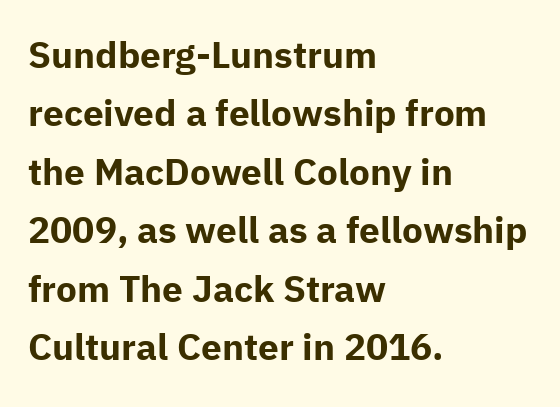
The image shows 37 px bold sans-serif type, upright; set left-aligned, normal line spacing (1.58x), normal letter spacing, not underlined; low stroke contrast and a medium x-height.
